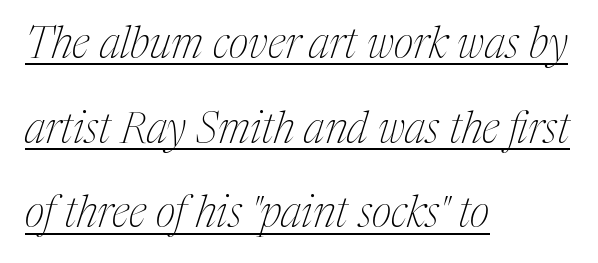
{"serif": "yes", "italic": "yes", "lean": "right", "slant_degrees": 17, "bold": "no", "weight": "thin", "width": "condensed", "stroke_contrast": "medium", "x_height": "medium", "monospaced": "no", "underline": "yes", "align": "left", "line_spacing": "loose", "line_spacing_ratio": 1.97, "letter_spacing": "normal", "letter_spacing_em": 0.0, "glyph_px": 43}
